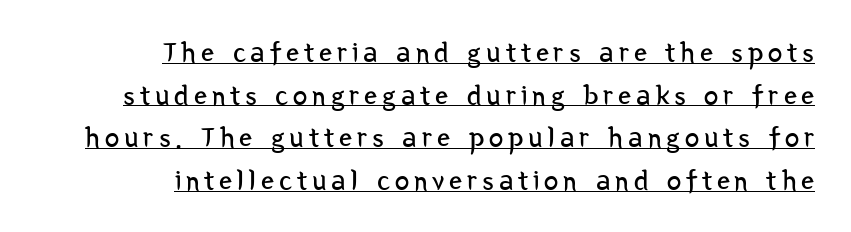
{"serif": "no", "italic": "no", "bold": "no", "weight": "regular", "width": "condensed", "stroke_contrast": "low", "x_height": "medium", "monospaced": "no", "underline": "yes", "align": "right", "line_spacing": "normal", "line_spacing_ratio": 1.47, "glyph_px": 29}
